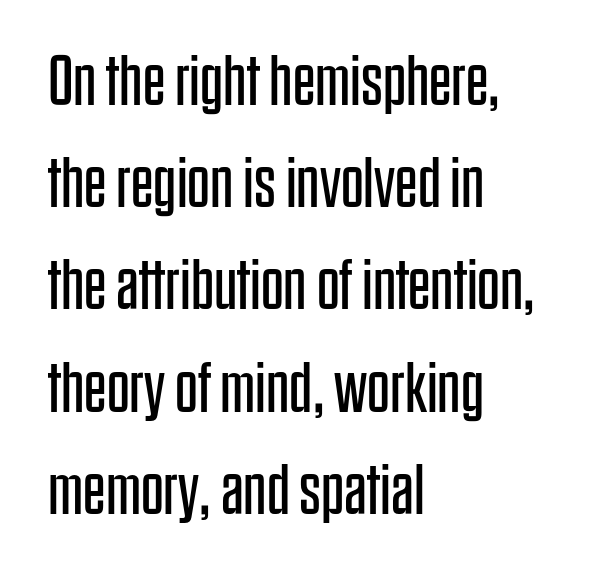
{"serif": "no", "italic": "no", "bold": "no", "weight": "regular", "width": "condensed", "stroke_contrast": "low", "x_height": "large", "monospaced": "no", "underline": "no", "align": "left", "line_spacing": "normal", "line_spacing_ratio": 1.44, "letter_spacing": "normal", "letter_spacing_em": 0.0, "glyph_px": 71}
